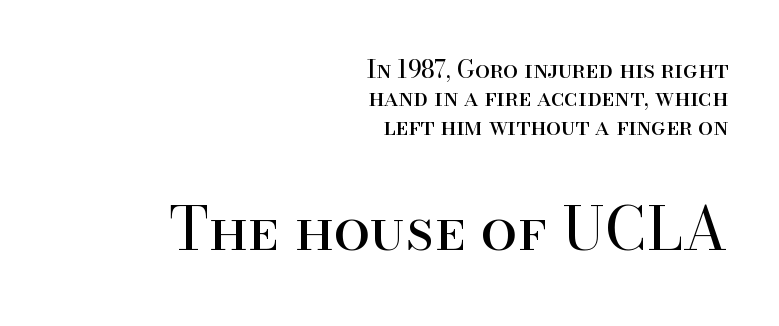
Q: Is the text bold? A: No.
Q: Is the text italic (slanted)? A: No, it is upright.
Q: Is the typeface a serif or a sans-serif typeface? A: Serif.
Q: Is the text underlined? A: No.
Q: How is the paragraph aligned? A: Right-aligned.
Q: Is the spacing between letters normal or unusually wide? A: Normal.
Q: Which block of text is set in a larger size, the first (top) or the second (bottom)? A: The second (bottom) one.
Q: Width (condensed, normal, or wide)? A: Normal.
Q: Stroke contrast? A: High.
Q: x-height? A: Small.
Q: Monospaced? A: No.
